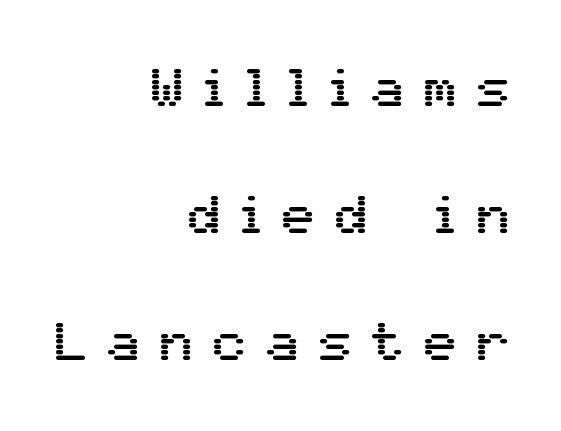
{"serif": "no", "italic": "no", "width": "normal", "stroke_contrast": "medium", "x_height": "medium", "monospaced": "no", "underline": "no", "align": "right", "line_spacing": "loose", "line_spacing_ratio": 2.31, "letter_spacing": "wide", "letter_spacing_em": 0.36, "glyph_px": 55}
